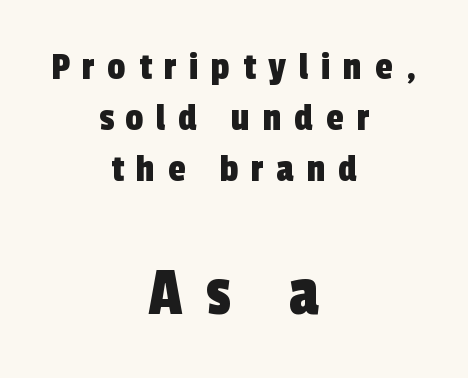
{"serif": "no", "width": "condensed", "x_height": "medium", "monospaced": "no", "underline": "no", "align": "center", "line_spacing": "normal", "line_spacing_ratio": 1.28, "letter_spacing": "wide", "letter_spacing_em": 0.32, "larger_block": "second", "size_ratio": 1.75, "glyph_px": 70}
